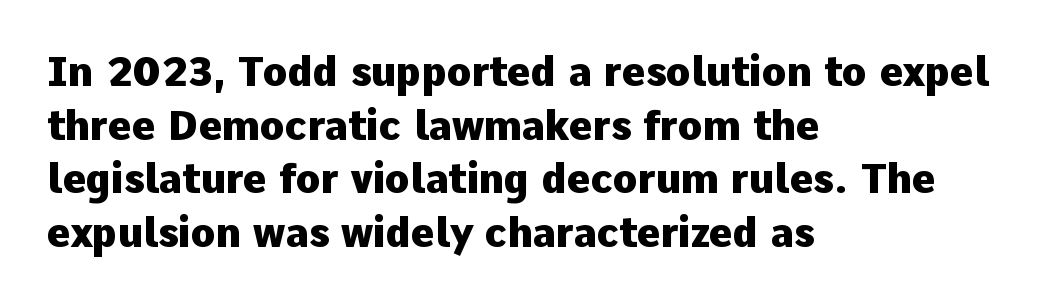
Notice how the stems are strictly vertical — no italics here. Leading matches the norm, producing a regular column. One-word summary of the alignment: left. Nothing unusual about the tracking: characters are spaced as the font intends. Proportional: the letters do not fall into vertical columns.
